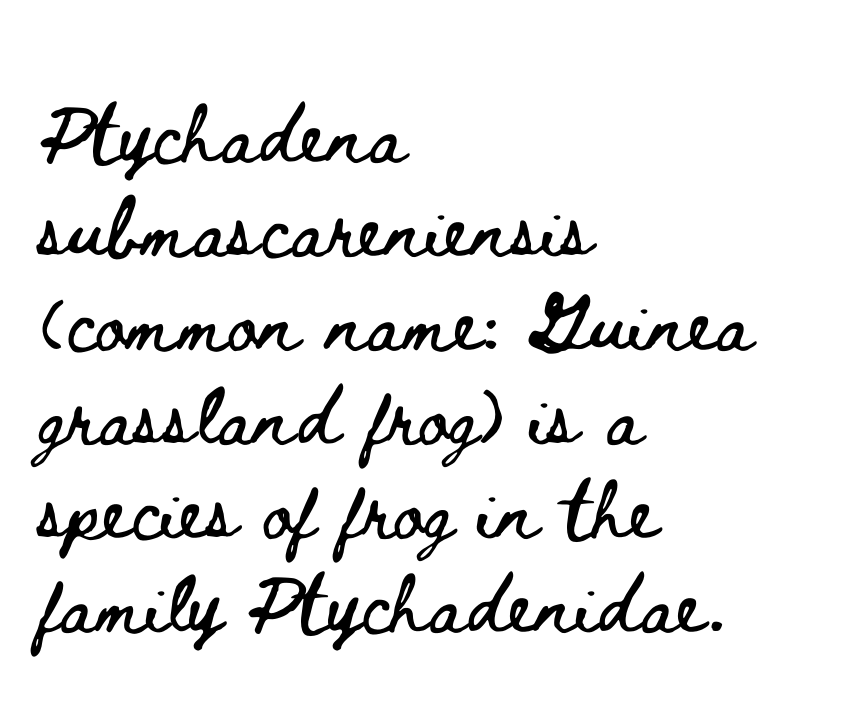
The image shows 74 px wide type; set left-aligned, normal line spacing (1.27x), normal letter spacing, not underlined; low stroke contrast and a small x-height.
